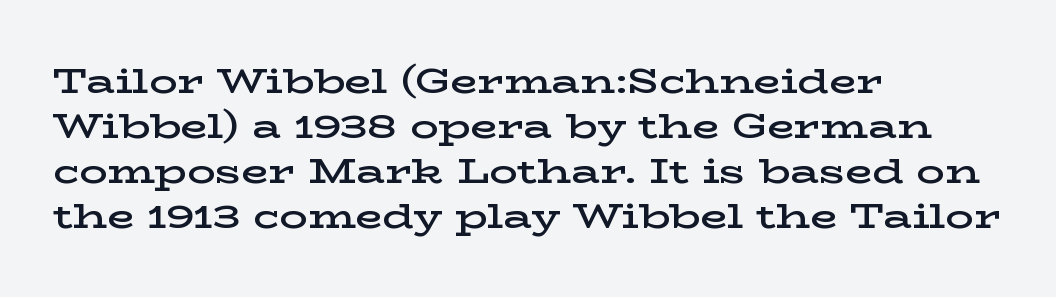
Q: Is the text bold? A: Semi-bold.
Q: Is the text italic (slanted)? A: No, it is upright.
Q: Is the typeface a serif or a sans-serif typeface? A: Serif.
Q: Is the text underlined? A: No.
Q: How is the paragraph aligned? A: Left-aligned.
Q: Is the spacing between letters normal or unusually wide? A: Normal.
Q: Is the spacing between lines tight, normal or loose? A: Normal.
Q: Width (condensed, normal, or wide)? A: Wide.
Q: Stroke contrast? A: Low.
Q: x-height? A: Medium.
Q: Monospaced? A: No.
